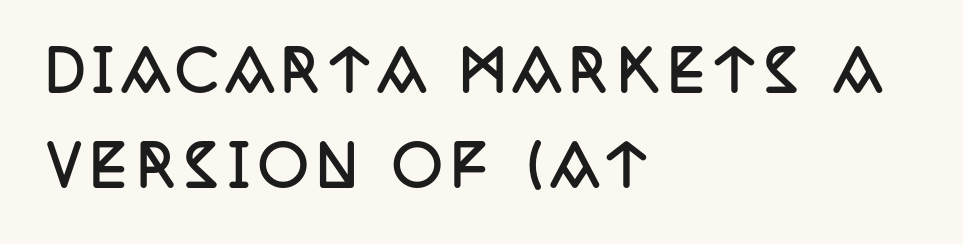
The image shows 55 px semibold, condensed serif type, upright; set left-aligned, line spacing 1.73x, not underlined; low stroke contrast and a large x-height.
